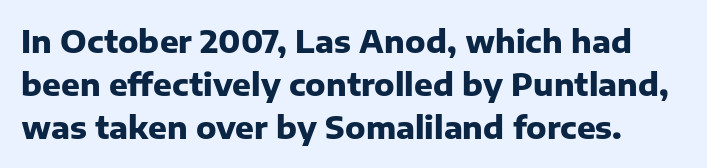
Q: Is the text bold? A: Yes.
Q: Is the text italic (slanted)? A: No, it is upright.
Q: Is the typeface a serif or a sans-serif typeface? A: Sans-serif.
Q: Is the text underlined? A: No.
Q: Is the spacing between letters normal or unusually wide? A: Normal.
Q: Is the spacing between lines tight, normal or loose? A: Normal.
Q: Width (condensed, normal, or wide)? A: Normal.
Q: Stroke contrast? A: Low.
Q: x-height? A: Medium.
Q: Monospaced? A: No.
